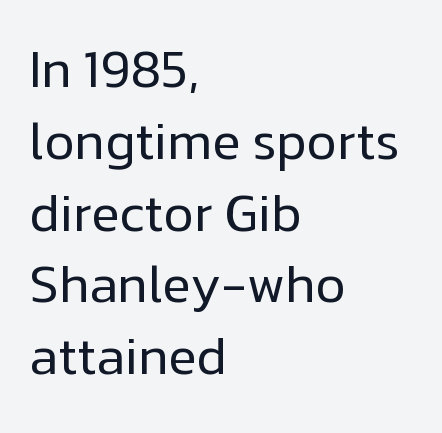
The compositor pushed each line to the left boundary. You can tell it's not italic because the verticals are truly vertical. This rendering features lettering with no underline. One glance says typical: line gaps are just what's usual.
